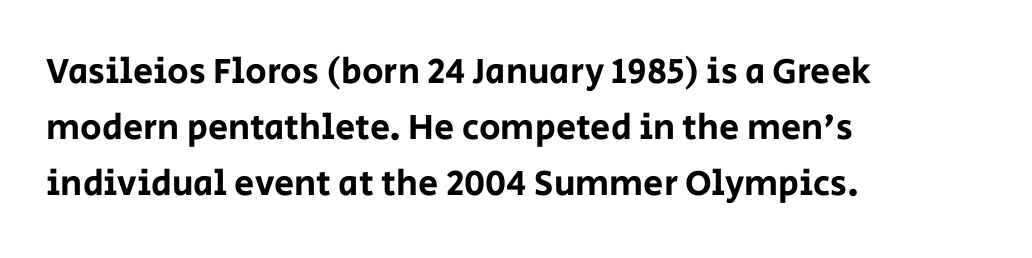
The image shows 36 px sans-serif type, upright; set left-aligned, normal line spacing (1.56x), normal letter spacing, not underlined; low stroke contrast and a large x-height.
